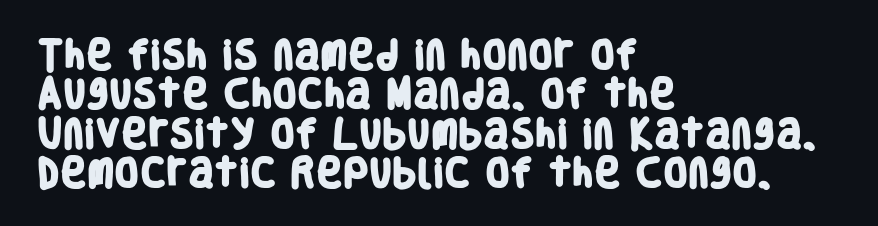
The image shows 32 px heavy, condensed sans-serif type; set left-aligned, line spacing 1.23x, normal letter spacing, not underlined; low stroke contrast and a large x-height.
